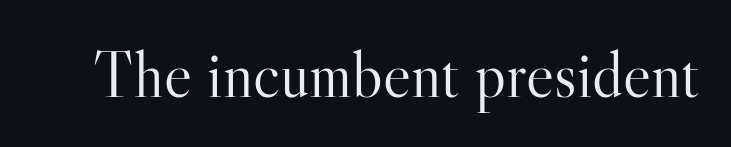
Spacing between characters is what you'd get straight out of the box. Stroke mass is kept to a normal reading level or below. Typographically, this falls in the serif category. A typesetter would mark this as roman, not italic. Letters rest on an invisible, unmarked baseline. Do the characters align in a grid? No, the font is proportional.
